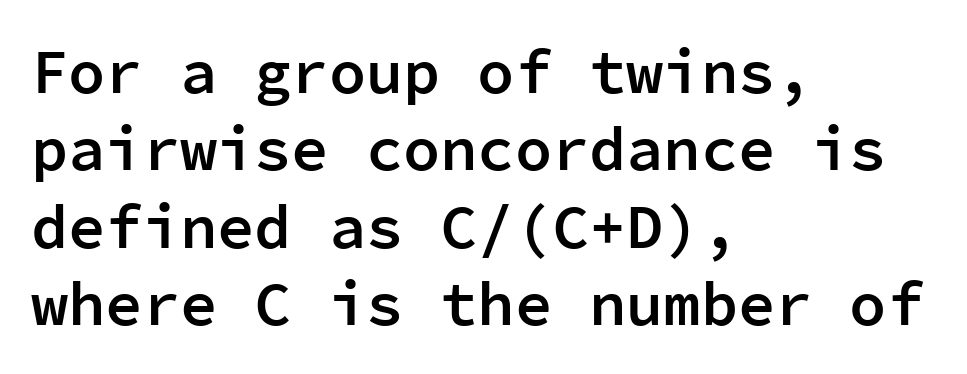
The image shows 62 px semibold sans-serif type, upright, monospaced; set left-aligned, normal line spacing (1.25x), normal letter spacing, not underlined; low stroke contrast and a medium x-height.
